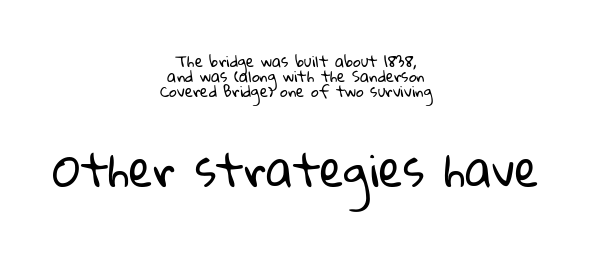
How would I describe the line gaps? Narrow and economical. The specimen omits any rule beneath the text block's lines. The rag falls on both sides of this text block equally. Bold? No — there's no thickening of the strokes. There is no visible air inserted between adjacent glyphs.
